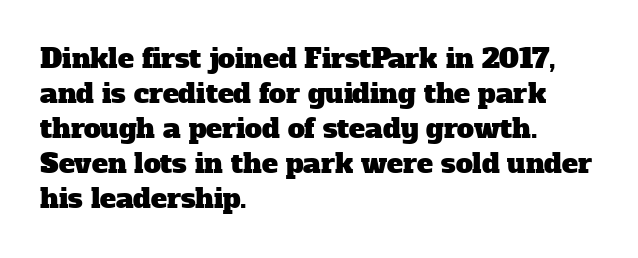
The ragged edge is on the right, which tells us the setting is flush left. Caption: standard tracking, unaltered. Each row of text sits above clean, open space. The passage shown stacks its lines at a standard gap.
